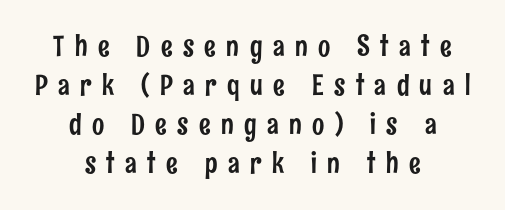
What stands out about the letter spacing? Its width — letters are far apart. The passage shown is typed in a proportional face where columns would drift. This rendering features lettering with no underline. The rag falls on both sides of this text block equally.
